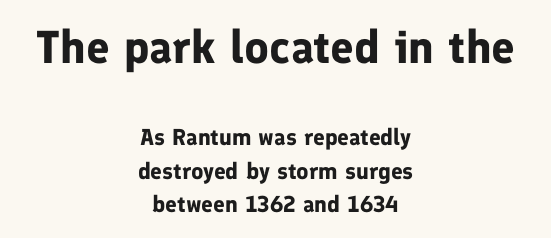
Q: Is the text bold? A: Yes.
Q: Is the text italic (slanted)? A: No, it is upright.
Q: Is the typeface a serif or a sans-serif typeface? A: Sans-serif.
Q: Is the text underlined? A: No.
Q: How is the paragraph aligned? A: Centered.
Q: Is the spacing between letters normal or unusually wide? A: Normal.
Q: Is the spacing between lines tight, normal or loose? A: Normal.
Q: Which block of text is set in a larger size, the first (top) or the second (bottom)? A: The first (top) one.
Q: Width (condensed, normal, or wide)? A: Normal.
Q: Stroke contrast? A: Low.
Q: x-height? A: Medium.
Q: Monospaced? A: No.
